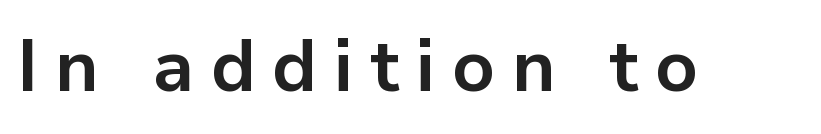
{"serif": "no", "italic": "no", "bold": "yes", "weight": "bold", "width": "normal", "stroke_contrast": "low", "x_height": "medium", "monospaced": "no", "underline": "no", "letter_spacing": "wide", "letter_spacing_em": 0.23, "glyph_px": 73}
